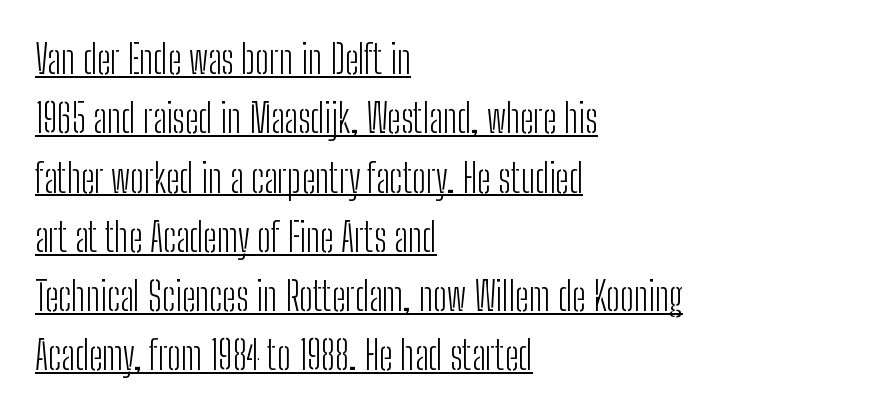
{"serif": "no", "italic": "no", "bold": "no", "weight": "light", "width": "condensed", "stroke_contrast": "low", "x_height": "medium", "monospaced": "no", "underline": "yes", "align": "left", "line_spacing": "normal", "line_spacing_ratio": 1.52, "letter_spacing": "normal", "letter_spacing_em": 0.0, "glyph_px": 39}
